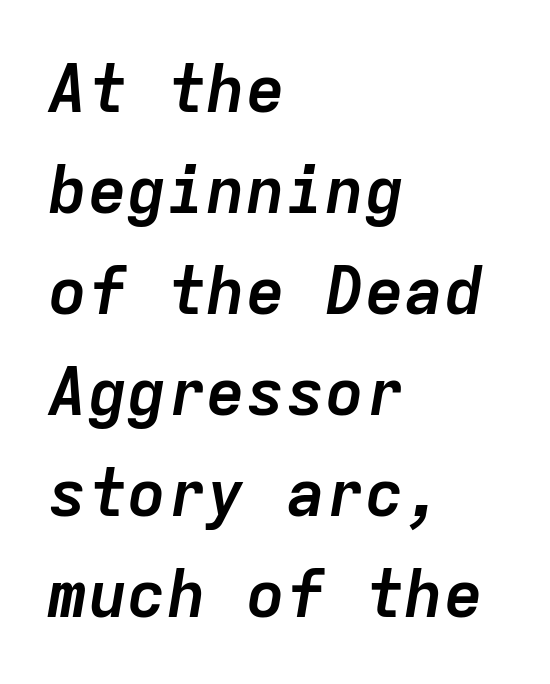
Q: Is the text bold? A: Yes.
Q: Is the text italic (slanted)? A: Yes, it leans right by about 9 degrees.
Q: Is the text underlined? A: No.
Q: How is the paragraph aligned? A: Left-aligned.
Q: Is the spacing between letters normal or unusually wide? A: Normal.
Q: Is the spacing between lines tight, normal or loose? A: Normal.
Q: Width (condensed, normal, or wide)? A: Normal.
Q: Stroke contrast? A: Low.
Q: x-height? A: Medium.
Q: Monospaced? A: Yes.
